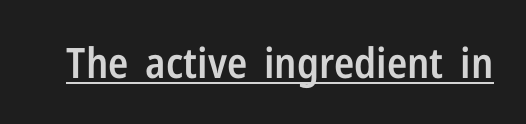
Q: Is the text bold? A: Semi-bold.
Q: Is the text italic (slanted)? A: No, it is upright.
Q: Is the typeface a serif or a sans-serif typeface? A: Sans-serif.
Q: Is the text underlined? A: Yes.
Q: Is the spacing between letters normal or unusually wide? A: Normal.
Q: Width (condensed, normal, or wide)? A: Condensed.
Q: Stroke contrast? A: Low.
Q: x-height? A: Medium.
Q: Monospaced? A: No.
